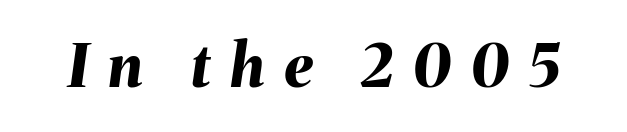
Q: Is the text bold? A: Yes.
Q: Is the text italic (slanted)? A: Yes, it leans right by about 8 degrees.
Q: Is the text underlined? A: No.
Q: Is the spacing between letters normal or unusually wide? A: Unusually wide.
Q: Width (condensed, normal, or wide)? A: Normal.
Q: Stroke contrast? A: Medium.
Q: x-height? A: Medium.
Q: Monospaced? A: No.
